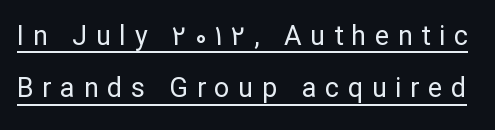
The image shows 27 px text type, upright; set loose line spacing (1.94x), unusually wide letter spacing (+0.32 em), underlined.
